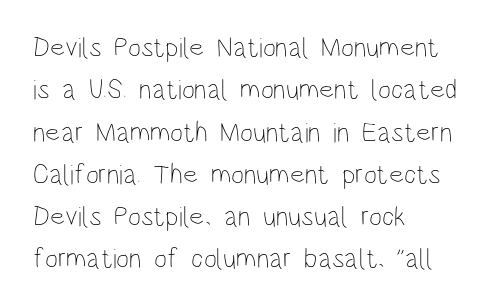
{"italic": "no", "bold": "no", "weight": "thin", "width": "condensed", "stroke_contrast": "low", "x_height": "large", "monospaced": "no", "underline": "no", "align": "left", "line_spacing": "normal", "line_spacing_ratio": 1.51, "letter_spacing": "normal", "letter_spacing_em": 0.0, "glyph_px": 28}
